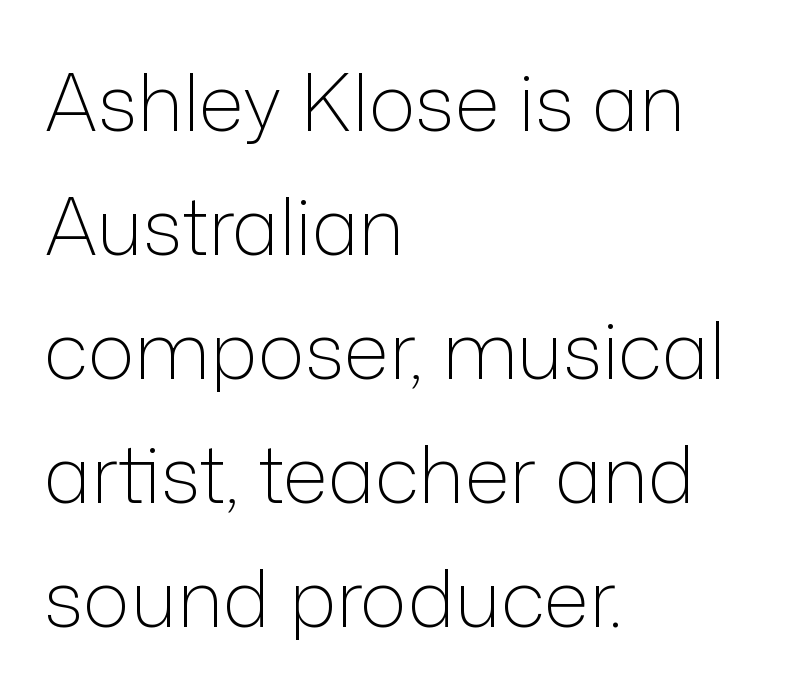
The image shows 79 px light sans-serif type, upright; set left-aligned, normal line spacing (1.57x), normal letter spacing, not underlined; low stroke contrast and a medium x-height.
